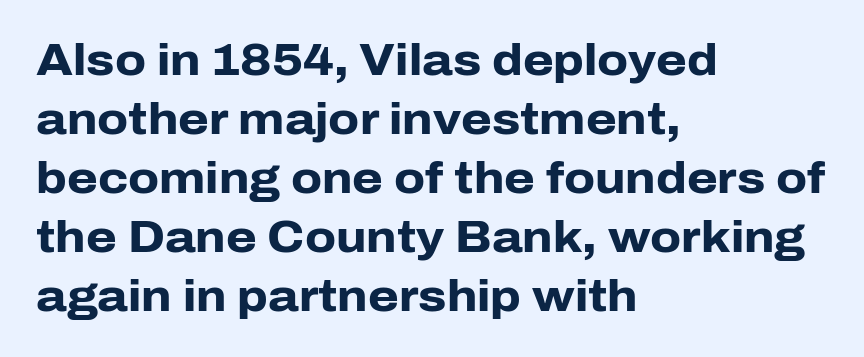
Vertical strokes here are truly vertical. The rendering uses a bold face; every stroke is thick and dark. The passage is arranged the way most books set body copy — flush left. Observe the ordinary spacing: letters are neighbours, not strangers. Quick note: underline off. You could not count columns in this text — the font is proportionally spaced.
